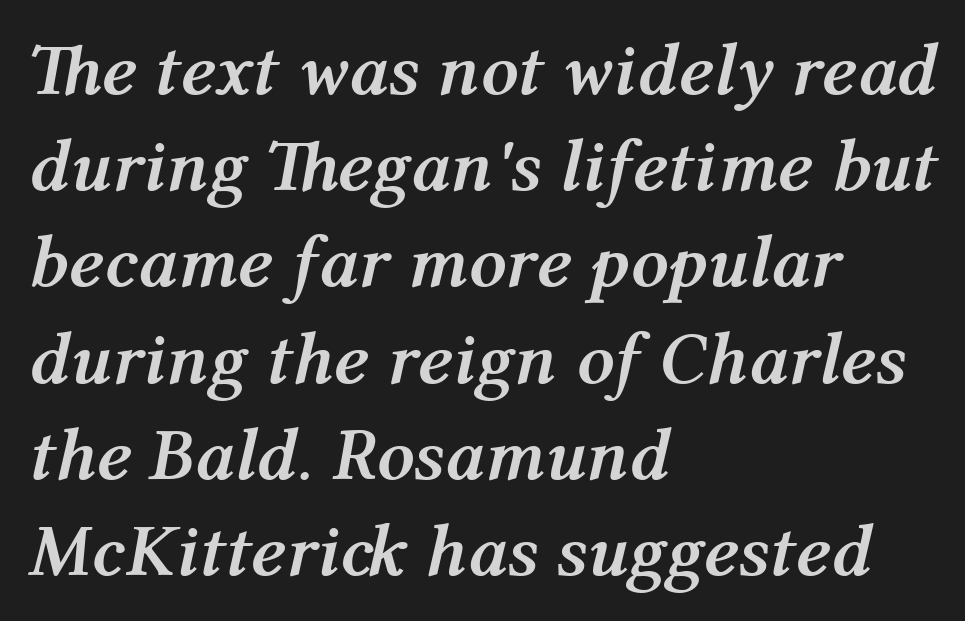
The image shows 74 px semibold type, italic (leaning right); set left-aligned, normal line spacing (1.3x), normal letter spacing, not underlined; medium stroke contrast and a medium x-height.
